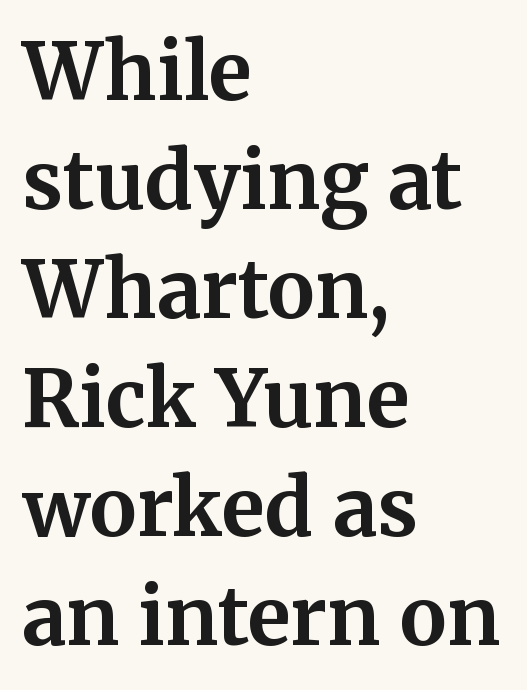
The gaps between neighbouring characters are ordinary and unremarkable. The type sits square on the baseline with zero lean. Honestly, the row spacing looks completely unremarkable. Left-aligned paragraph, ragged on the right. On the weight axis this lands at bold, roughly 700. The words here are not underlined.
